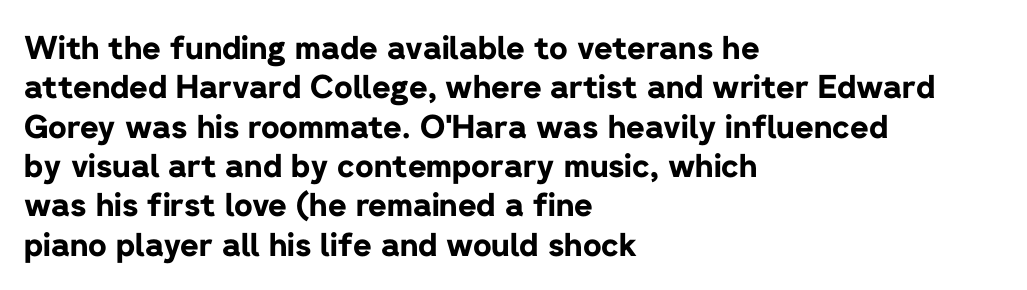
{"serif": "no", "italic": "no", "bold": "yes", "weight": "bold", "width": "normal", "stroke_contrast": "low", "x_height": "medium", "monospaced": "no", "underline": "no", "align": "left", "line_spacing_ratio": 1.23, "letter_spacing": "normal", "letter_spacing_em": 0.0, "glyph_px": 32}
